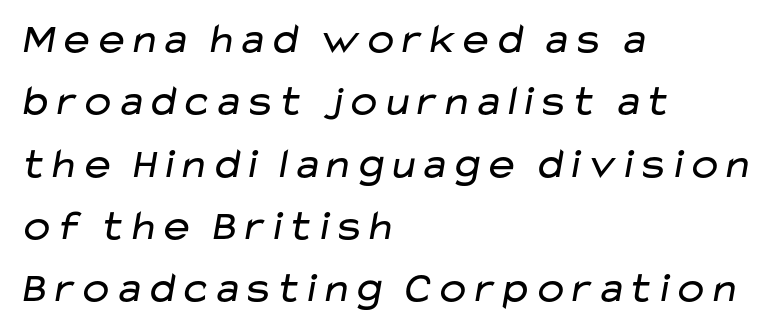
The image shows 43 px regular-weight, wide sans-serif type; set left-aligned, normal line spacing (1.45x), normal letter spacing, not underlined; low stroke contrast and a medium x-height.
